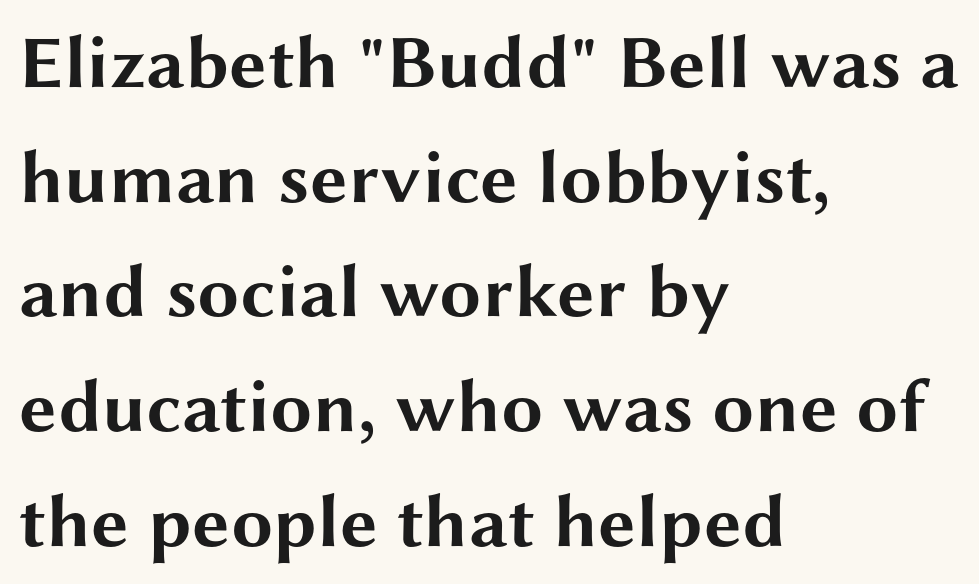
{"serif": "no", "italic": "no", "bold": "yes", "weight": "bold", "width": "wide", "stroke_contrast": "medium", "x_height": "medium", "monospaced": "no", "underline": "no", "align": "left", "line_spacing": "normal", "line_spacing_ratio": 1.53, "letter_spacing": "normal", "letter_spacing_em": 0.0, "glyph_px": 75}
